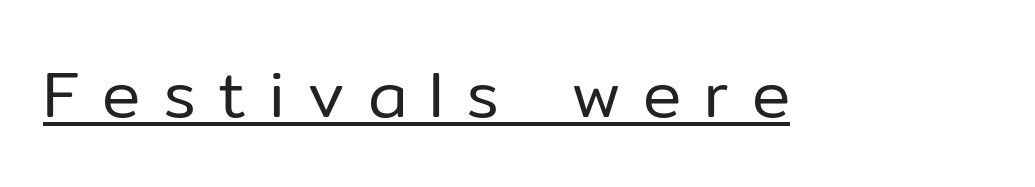
Q: Is the text bold? A: No.
Q: Is the text italic (slanted)? A: No, it is upright.
Q: Is the typeface a serif or a sans-serif typeface? A: Sans-serif.
Q: Is the text underlined? A: Yes.
Q: Is the spacing between letters normal or unusually wide? A: Unusually wide.
Q: Width (condensed, normal, or wide)? A: Normal.
Q: Stroke contrast? A: Low.
Q: x-height? A: Medium.
Q: Monospaced? A: No.
